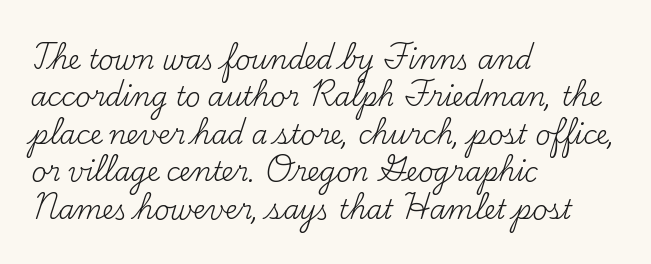
The image shows 26 px text type; set left-aligned, normal line spacing (1.44x), normal letter spacing, not underlined.
